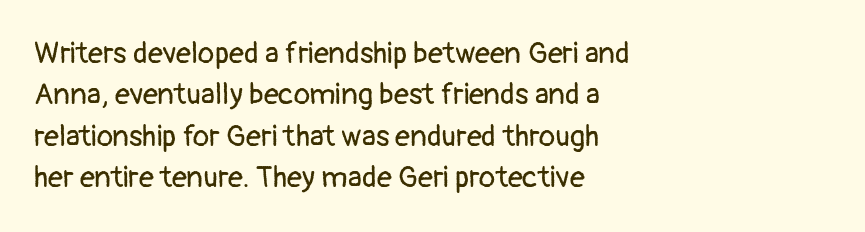
Q: Is the text bold? A: No.
Q: Is the text italic (slanted)? A: No, it is upright.
Q: Is the typeface a serif or a sans-serif typeface? A: Sans-serif.
Q: Is the text underlined? A: No.
Q: How is the paragraph aligned? A: Left-aligned.
Q: Is the spacing between letters normal or unusually wide? A: Normal.
Q: Is the spacing between lines tight, normal or loose? A: Normal.
Q: Width (condensed, normal, or wide)? A: Normal.
Q: Stroke contrast? A: Low.
Q: x-height? A: Medium.
Q: Monospaced? A: No.
